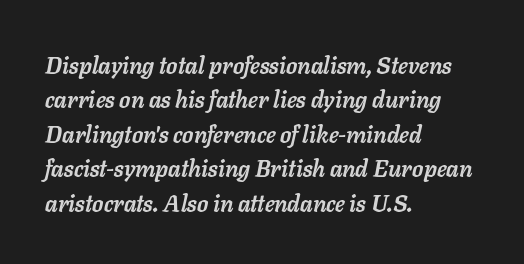
The image shows 23 px bold type, italic (leaning right); set left-aligned, normal line spacing (1.5x), normal letter spacing, not underlined.
